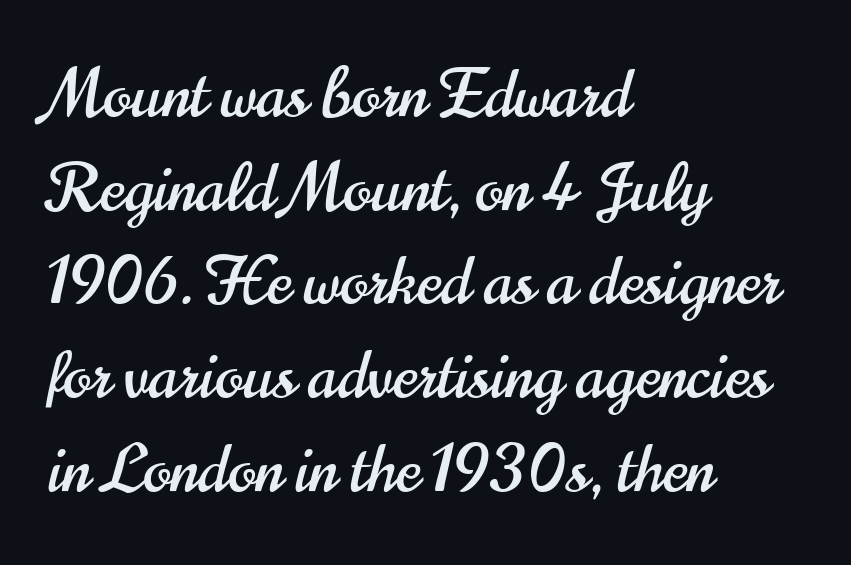
Q: Is the text italic (slanted)? A: Yes.
Q: Is the typeface a serif or a sans-serif typeface? A: Sans-serif.
Q: Is the text underlined? A: No.
Q: How is the paragraph aligned? A: Left-aligned.
Q: Is the spacing between letters normal or unusually wide? A: Normal.
Q: Is the spacing between lines tight, normal or loose? A: Normal.
Q: Width (condensed, normal, or wide)? A: Condensed.
Q: Stroke contrast? A: High.
Q: x-height? A: Small.
Q: Monospaced? A: No.
